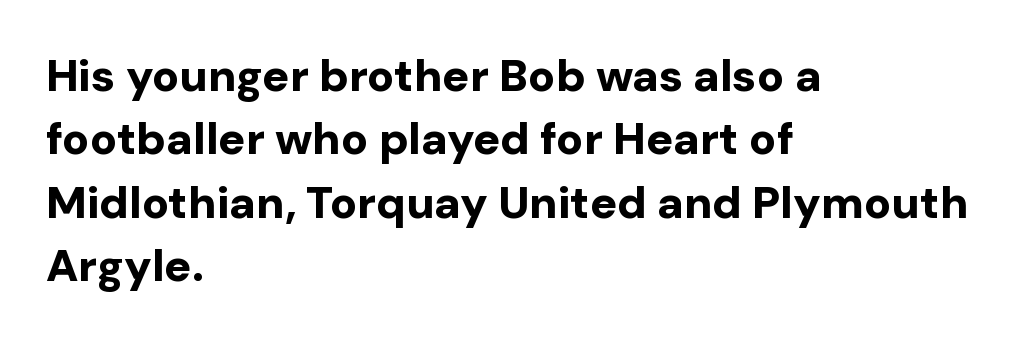
The image shows 45 px bold sans-serif type, upright; set left-aligned, normal line spacing (1.41x), normal letter spacing, not underlined; low stroke contrast and a medium x-height.
